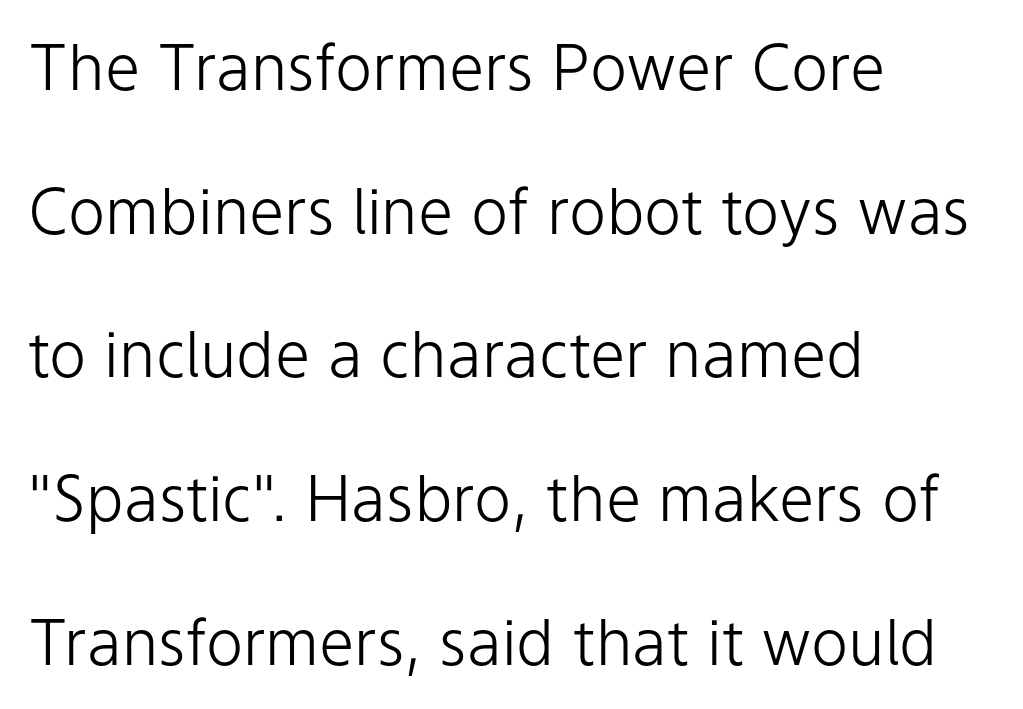
Reading down the block, your eye returns to a fixed left position each line. No letter is thick-stroked: the sample isn't bold. Do the letters lean? They stand straight. Short note: letters normally spaced.
